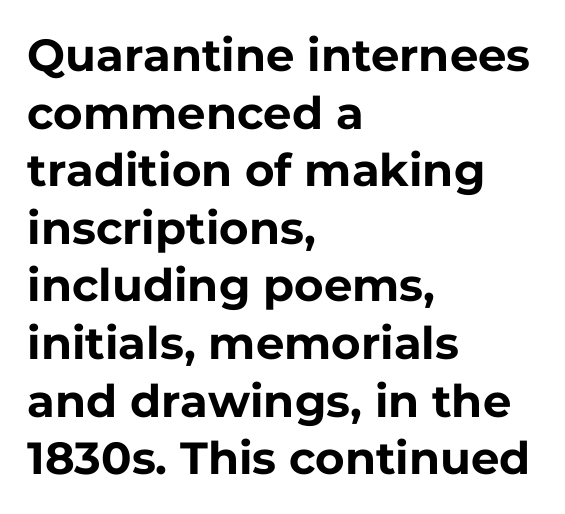
Line spacing here is normal. The glyphs are unaccompanied by any horizontal stroke below them. Is the letter spacing exaggerated? No — it looks like the ordinary default. The compositor pushed each line to the left boundary.
